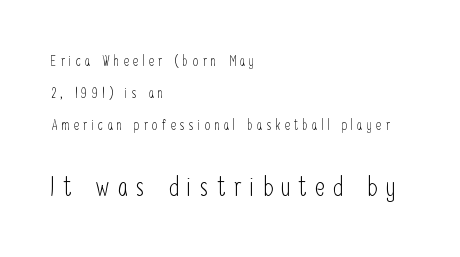
Horizontal bands of white between lines are thick stripes. Of the two passages, the one underneath uses the larger point size. Rule under the text: the space is simply empty. Counters stay open thanks to moderate or lighter strokes.
